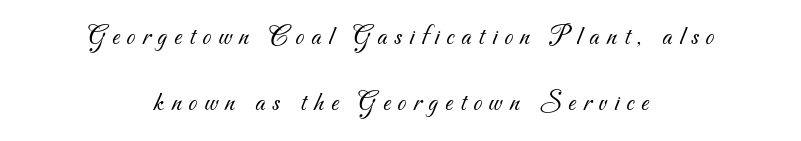
Honestly, the letter spacing is so wide it's the main thing you notice. The baseline area is clear. Centered paragraph, ragged on both sides. Here the designer chose a conventional face with non-uniform glyph widths. Leading is clearly above the norm, producing a sparse column.
